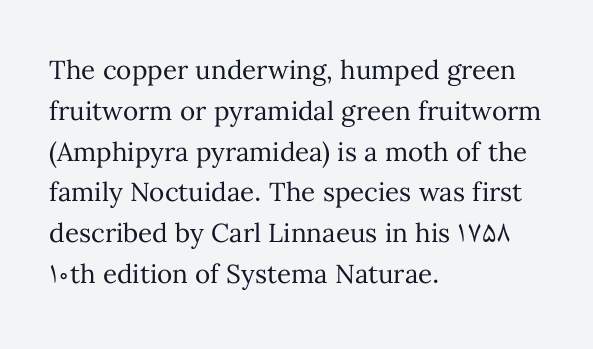
The gap between lines stays unmarked. No extra tracking has been applied to these lines. Does the leading feel generous? No, just average. Short and long lines alike share a common starting point at left.
